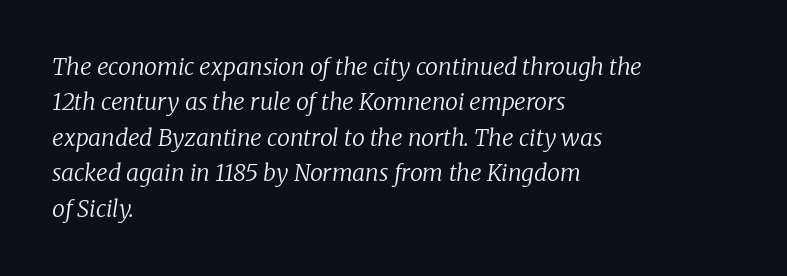
Q: Is the text bold? A: No.
Q: Is the text italic (slanted)? A: Yes, it leans right by about 8 degrees.
Q: Is the text underlined? A: No.
Q: How is the paragraph aligned? A: Left-aligned.
Q: Is the spacing between letters normal or unusually wide? A: Normal.
Q: Is the spacing between lines tight, normal or loose? A: Normal.
